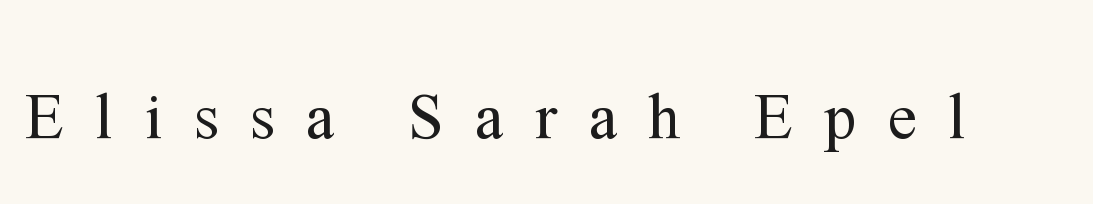
Q: Is the text bold? A: No.
Q: Is the text italic (slanted)? A: No, it is upright.
Q: Is the typeface a serif or a sans-serif typeface? A: Serif.
Q: Is the text underlined? A: No.
Q: Is the spacing between letters normal or unusually wide? A: Unusually wide.
Q: Width (condensed, normal, or wide)? A: Normal.
Q: Stroke contrast? A: Medium.
Q: x-height? A: Medium.
Q: Monospaced? A: No.
